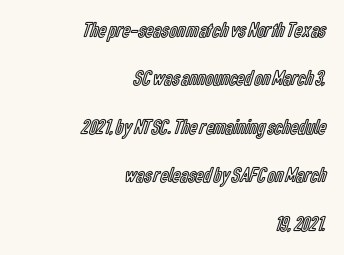
The image shows 22 px text type; set right-aligned, loose line spacing (2.2x), normal letter spacing, not underlined.
